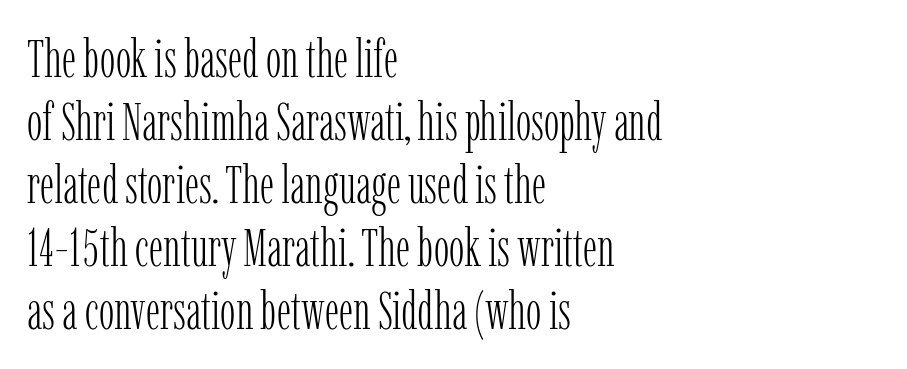
{"serif": "yes", "italic": "no", "bold": "no", "weight": "light", "width": "condensed", "stroke_contrast": "low", "x_height": "medium", "monospaced": "no", "underline": "no", "align": "left", "line_spacing_ratio": 1.21, "letter_spacing": "normal", "letter_spacing_em": 0.0, "glyph_px": 52}
